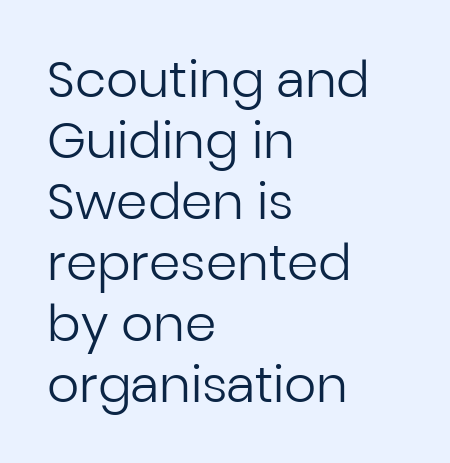
{"serif": "no", "italic": "no", "bold": "no", "weight": "regular", "width": "normal", "stroke_contrast": "low", "x_height": "medium", "monospaced": "no", "underline": "no", "align": "left", "line_spacing_ratio": 1.22, "letter_spacing": "normal", "letter_spacing_em": 0.0, "glyph_px": 50}
